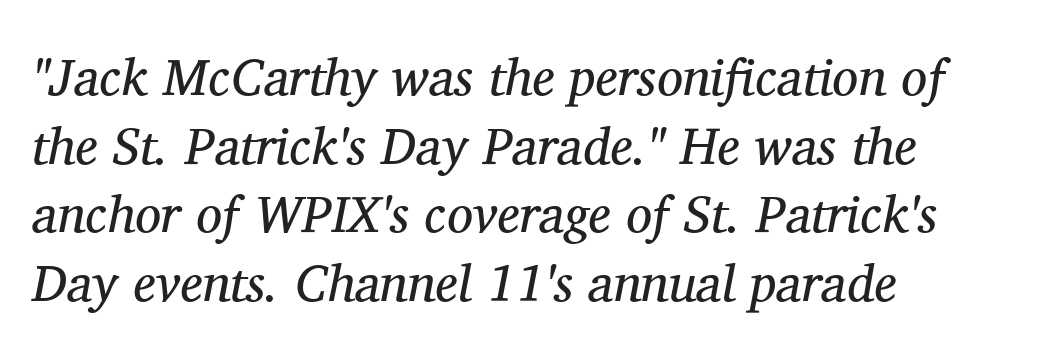
The gaps between neighbouring characters are ordinary and unremarkable. Words float on clear page, feet unadorned. This rendering employs a face with finishing strokes, i.e., a serif. This sample has the flowing, uneven cadence of proportional lettering.
